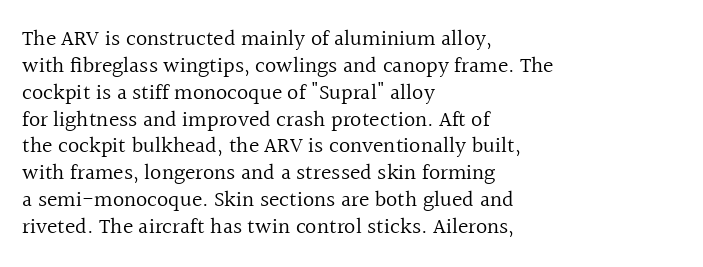
{"italic": "no", "bold": "no", "underline": "no", "align": "left", "line_spacing_ratio": 1.22, "letter_spacing": "normal", "letter_spacing_em": 0.0, "glyph_px": 22}
